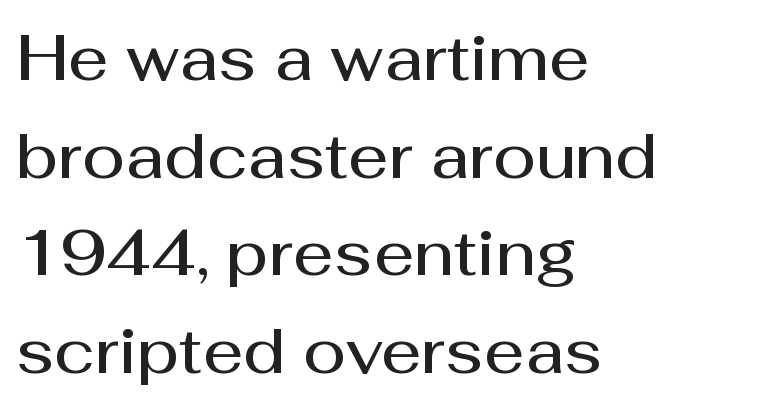
The image shows 63 px semibold sans-serif type, upright; set left-aligned, normal line spacing (1.55x), normal letter spacing, not underlined; medium stroke contrast and a medium x-height.
